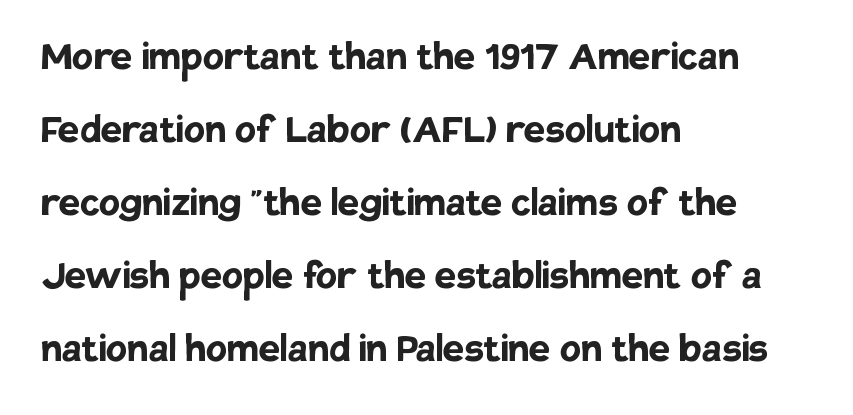
The passage shown is typeset with a sans-serif family. Horizontally, the lines are justified to the leading edge only. Any mark beneath the type? The region is blank. The letters stand upright; this is a roman face. Plenty of ink on the page — the face is bold.
